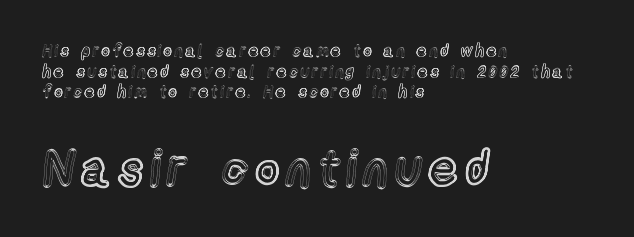
The image shows 50 px condensed type; set left-aligned, line spacing 1.22x, not underlined; the second (bottom) block is 2.94x larger; a medium x-height.
